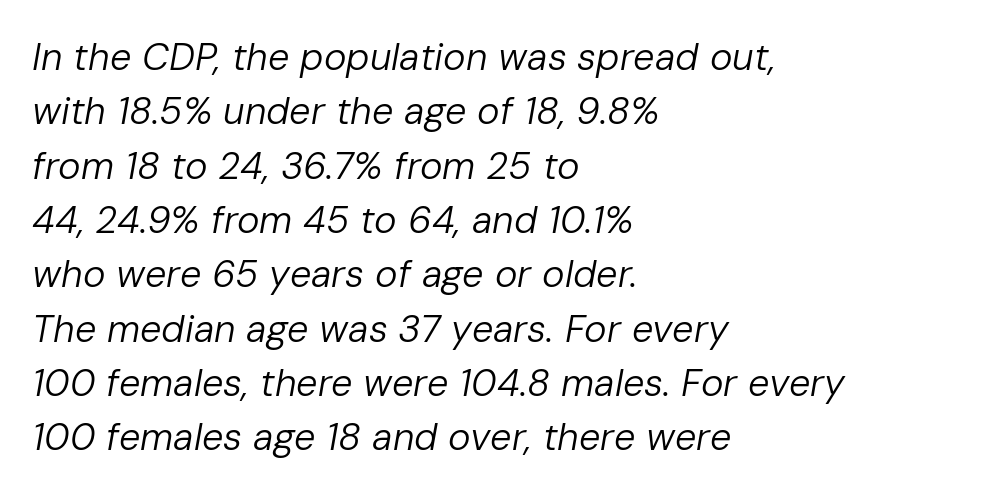
The font is comparable to plain body text, perhaps lighter. In terms of posture, this sample is oblique. Typeset ragged right — the left edge is the straight one. Varying glyph widths throughout — classic text-font behaviour. Regarding leading, the lines here are spaced in the standard way.
